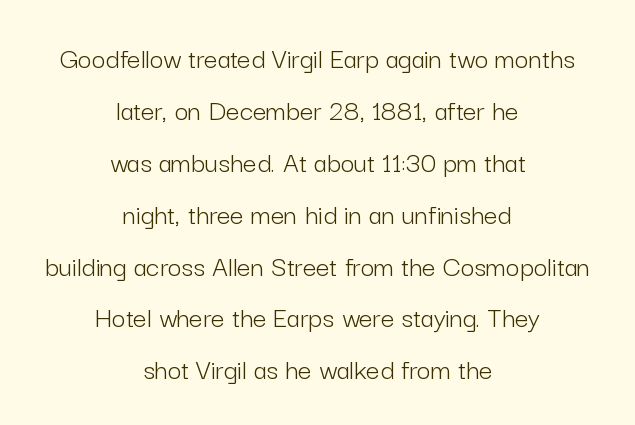
Q: Is the text bold? A: No.
Q: Is the text italic (slanted)? A: No, it is upright.
Q: Is the typeface a serif or a sans-serif typeface? A: Sans-serif.
Q: Is the text underlined? A: No.
Q: How is the paragraph aligned? A: Centered.
Q: Is the spacing between letters normal or unusually wide? A: Normal.
Q: Width (condensed, normal, or wide)? A: Normal.
Q: Stroke contrast? A: Low.
Q: x-height? A: Medium.
Q: Monospaced? A: No.
